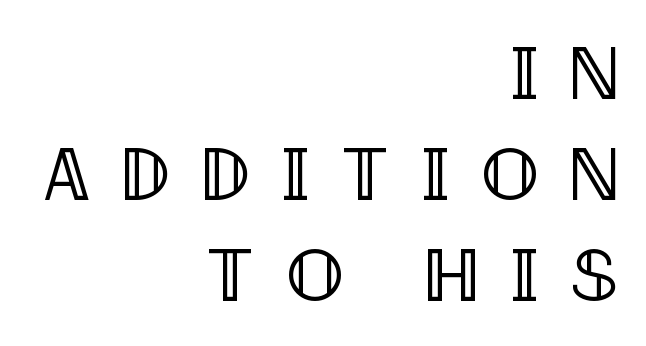
Q: Is the text italic (slanted)? A: No, it is upright.
Q: Is the text underlined? A: No.
Q: How is the paragraph aligned? A: Right-aligned.
Q: Is the spacing between letters normal or unusually wide? A: Unusually wide.
Q: Is the spacing between lines tight, normal or loose? A: Normal.
Q: Width (condensed, normal, or wide)? A: Condensed.
Q: x-height? A: Large.
Q: Monospaced? A: No.
